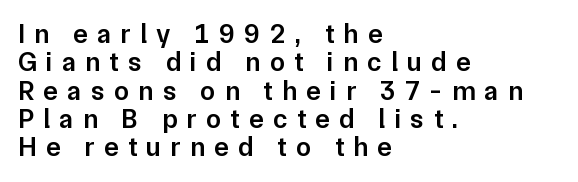
{"italic": "no", "bold": "semi", "underline": "no", "align": "left", "line_spacing": "tight", "line_spacing_ratio": 1.05, "letter_spacing": "wide", "letter_spacing_em": 0.35, "glyph_px": 27}
